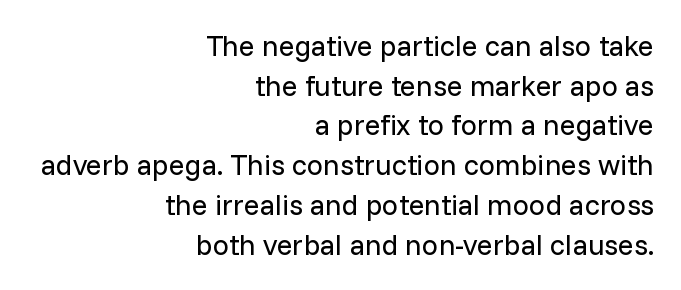
The image shows 29 px regular-weight sans-serif type, upright; set right-aligned, normal line spacing (1.37x), normal letter spacing, not underlined; low stroke contrast and a medium x-height.
